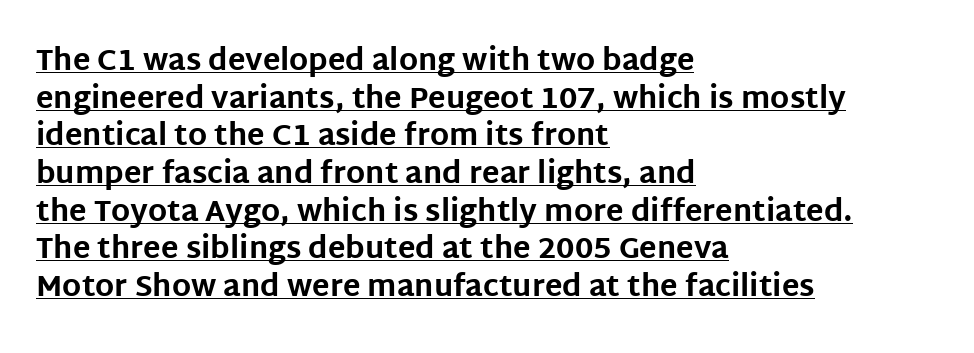
{"serif": "no", "italic": "no", "bold": "yes", "weight": "bold", "width": "normal", "stroke_contrast": "low", "x_height": "large", "monospaced": "no", "underline": "yes", "align": "left", "line_spacing": "normal", "line_spacing_ratio": 1.3, "letter_spacing": "normal", "letter_spacing_em": 0.0, "glyph_px": 29}
